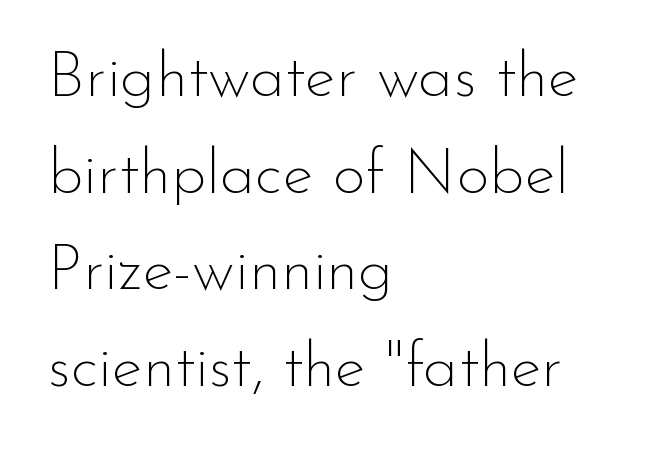
{"serif": "no", "italic": "no", "bold": "no", "weight": "thin", "width": "normal", "stroke_contrast": "low", "x_height": "small", "monospaced": "no", "underline": "no", "align": "left", "line_spacing": "normal", "line_spacing_ratio": 1.51, "letter_spacing": "normal", "letter_spacing_em": 0.0, "glyph_px": 64}
